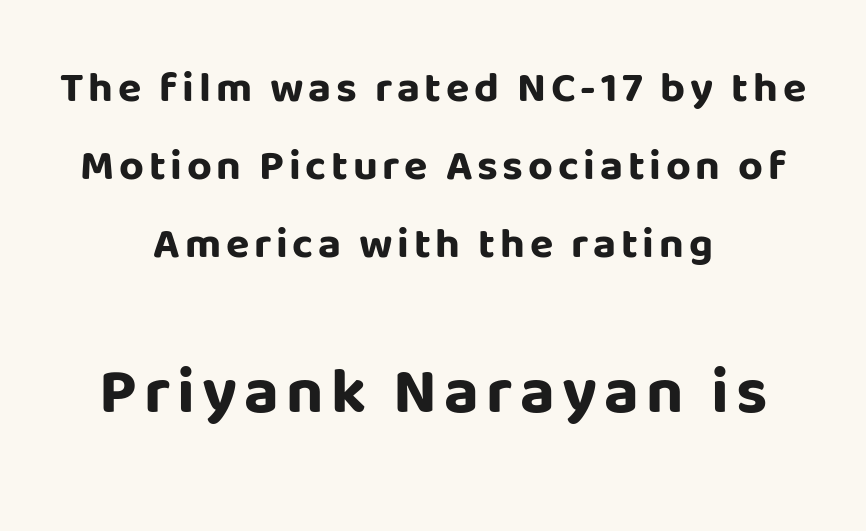
The image shows 65 px bold sans-serif type, upright; set centered, line spacing 1.81x, not underlined; the second (bottom) block is 1.51x larger; low stroke contrast and a large x-height.
